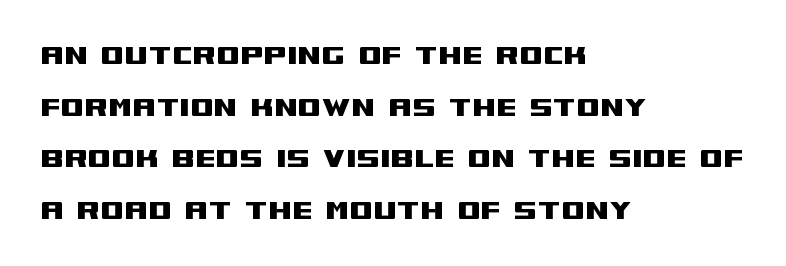
The image shows 34 px wide sans-serif type, upright; set left-aligned, normal line spacing (1.52x), normal letter spacing, not underlined; medium stroke contrast and a large x-height.
